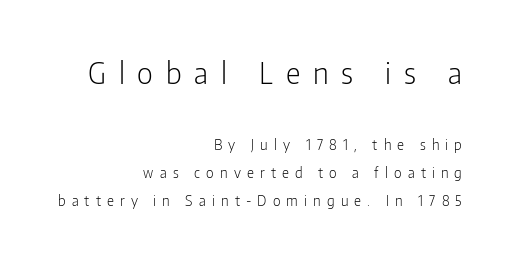
These lines stack with their right ends in a neat column. Tracking here is generous; glyphs stand well apart from one another. Bigger letters appear in the top chunk; the bottom chunk is reduced. The characters are drawn with everyday or finer stroke widths. The designer dialed line spacing up above the default. Type without underlining.
